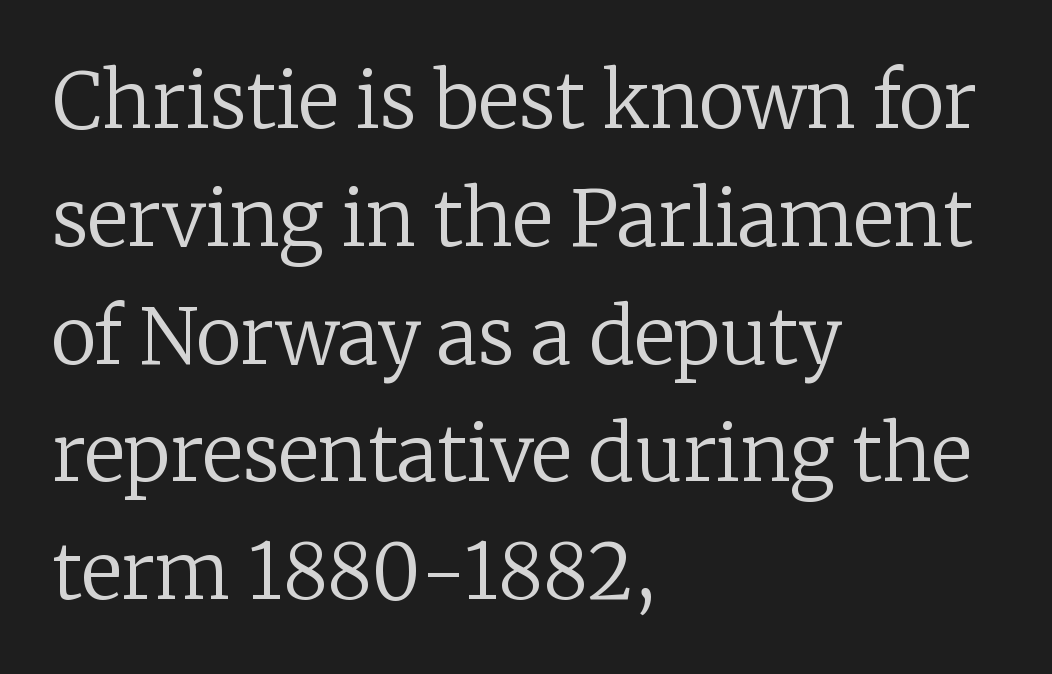
Q: Is the text bold? A: No.
Q: Is the text italic (slanted)? A: No, it is upright.
Q: Is the typeface a serif or a sans-serif typeface? A: Serif.
Q: Is the text underlined? A: No.
Q: How is the paragraph aligned? A: Left-aligned.
Q: Is the spacing between letters normal or unusually wide? A: Normal.
Q: Is the spacing between lines tight, normal or loose? A: Normal.
Q: Width (condensed, normal, or wide)? A: Normal.
Q: Stroke contrast? A: Low.
Q: x-height? A: Medium.
Q: Monospaced? A: No.
